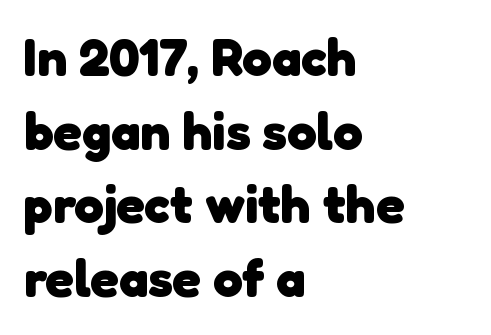
Letters rest on an invisible, unmarked baseline. Each word holds together tightly as a unit, with standard inter-letter gaps. Looks like regular typesetting: each glyph gets only the width it needs. The block of text has a typical density, with ordinary space between rows. No feet cap the strokes, marking this as sans-serif type.
